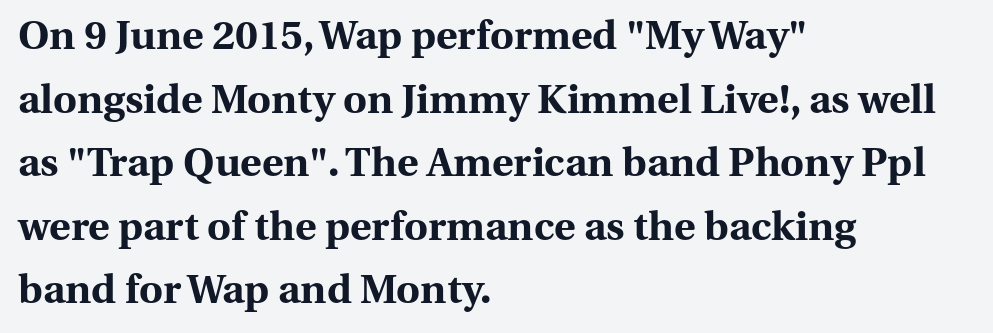
{"serif": "yes", "italic": "no", "bold": "yes", "weight": "bold", "width": "normal", "stroke_contrast": "medium", "x_height": "medium", "monospaced": "no", "underline": "no", "align": "left", "line_spacing": "normal", "line_spacing_ratio": 1.55, "letter_spacing": "normal", "letter_spacing_em": 0.0, "glyph_px": 41}
